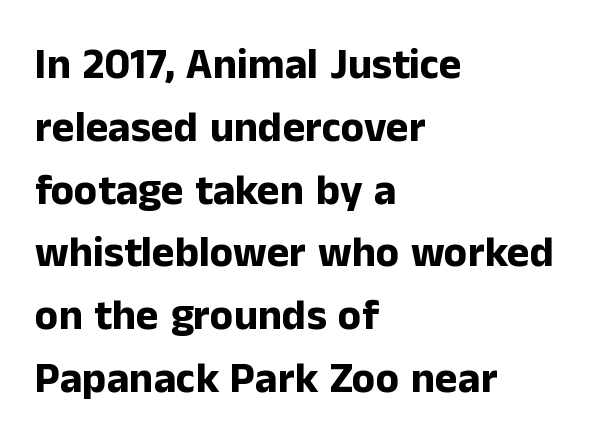
The text was rendered using a sans face with plain stroke endings. These lines were composed using upright roman letters. The designer left line spacing at the default. Look at the stroke-to-counter ratio: heavy, a bold. A classic flush-left, rag-right setting is used for this passage. Default kerning and tracking; the words read as compact shapes.
